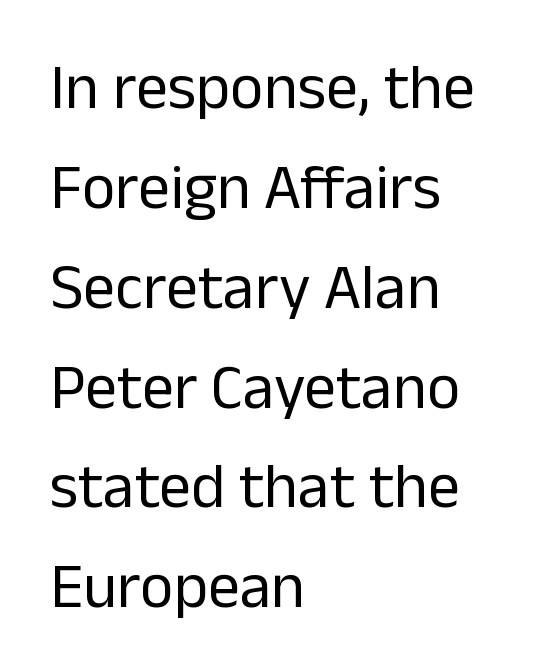
The text was rendered using a sans face with plain stroke endings. No letter is thick-stroked: the sample isn't bold. The rendering uses natural spacing where letterforms have individual widths. The rendering uses a moderate line-height, typical for paragraphs. Notice how the stems are strictly vertical — no italics here. Check under the words: just untouched page.
